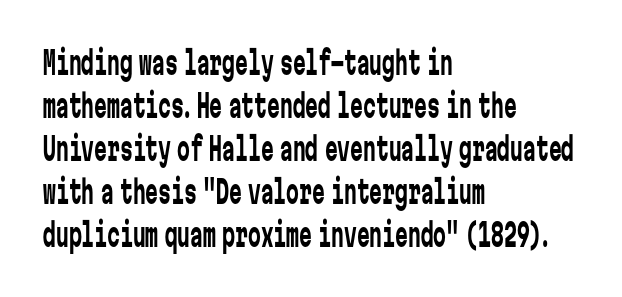
{"serif": "no", "italic": "no", "bold": "no", "weight": "regular", "width": "condensed", "stroke_contrast": "low", "x_height": "medium", "monospaced": "yes", "underline": "no", "align": "left", "line_spacing": "normal", "line_spacing_ratio": 1.34, "letter_spacing": "normal", "letter_spacing_em": 0.0, "glyph_px": 32}
